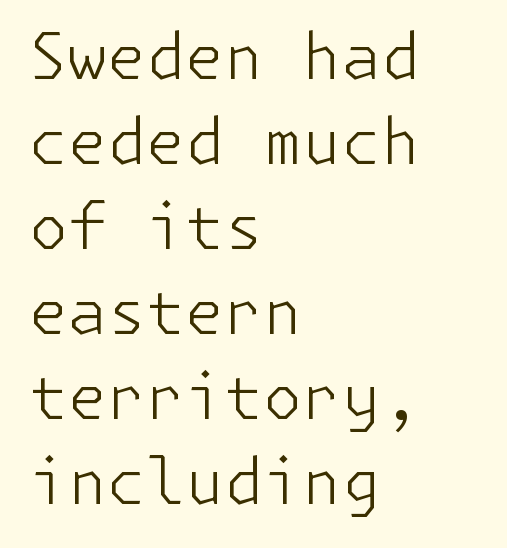
{"serif": "no", "italic": "no", "bold": "no", "weight": "light", "width": "normal", "stroke_contrast": "low", "x_height": "medium", "underline": "no", "align": "left", "line_spacing": "normal", "line_spacing_ratio": 1.35, "letter_spacing": "normal", "letter_spacing_em": 0.0, "glyph_px": 63}
